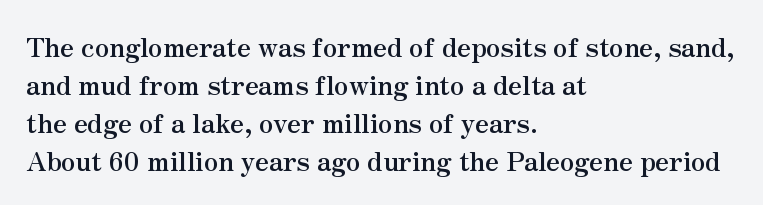
The image shows 26 px bold type, upright; set left-aligned, normal line spacing (1.46x), normal letter spacing, not underlined.
